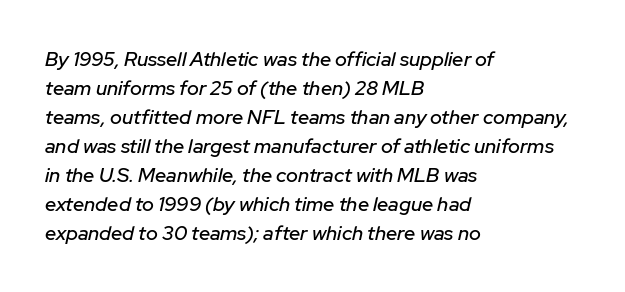
The image shows 20 px text type, italic (leaning right); set left-aligned, normal line spacing (1.45x), normal letter spacing, not underlined.
